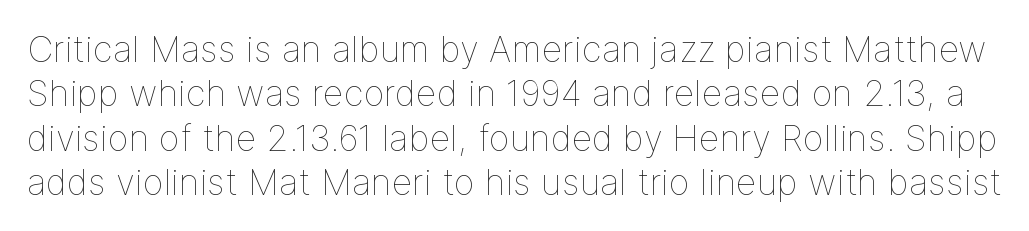
The passage shown is typed in a proportional face where columns would drift. Think standard paragraph weight, or any step lighter than that. Glance below the letters and you will spot only blank space. In terms of letterspacing, this is plain default setting. You can tell it's not italic because the verticals are truly vertical.
